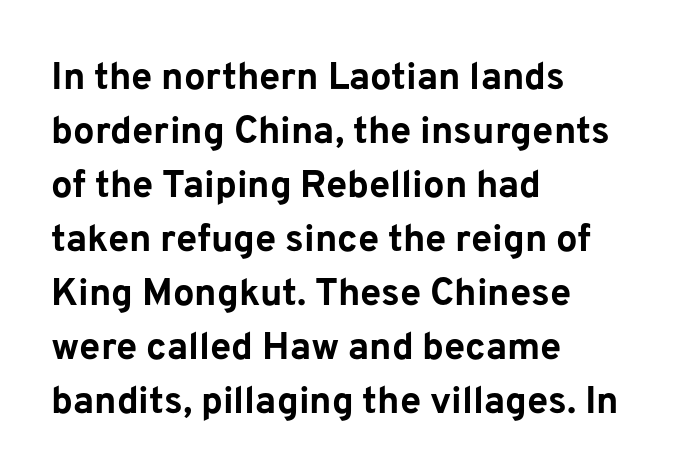
Q: Is the text bold? A: Yes.
Q: Is the text italic (slanted)? A: No, it is upright.
Q: Is the typeface a serif or a sans-serif typeface? A: Sans-serif.
Q: Is the text underlined? A: No.
Q: How is the paragraph aligned? A: Left-aligned.
Q: Is the spacing between letters normal or unusually wide? A: Normal.
Q: Is the spacing between lines tight, normal or loose? A: Normal.
Q: Width (condensed, normal, or wide)? A: Normal.
Q: Stroke contrast? A: Low.
Q: x-height? A: Medium.
Q: Monospaced? A: No.
